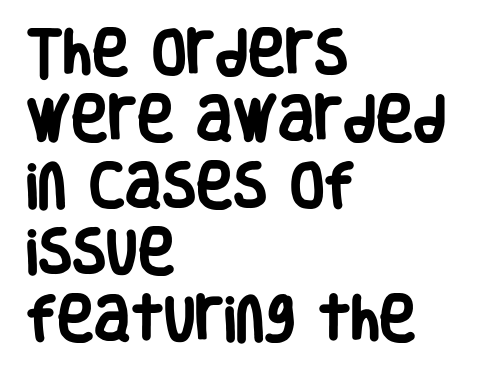
In terms of posture, this sample is upright. A dark, heavy texture on the line: the type is bold. Typeset ragged right — the left edge is the straight one. Lines of text with bare space underneath.
